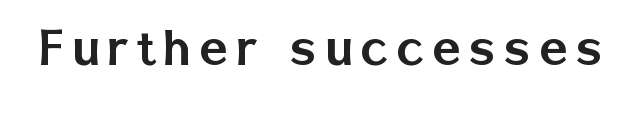
{"serif": "no", "italic": "no", "width": "normal", "stroke_contrast": "low", "x_height": "medium", "monospaced": "no", "underline": "no", "glyph_px": 59}
